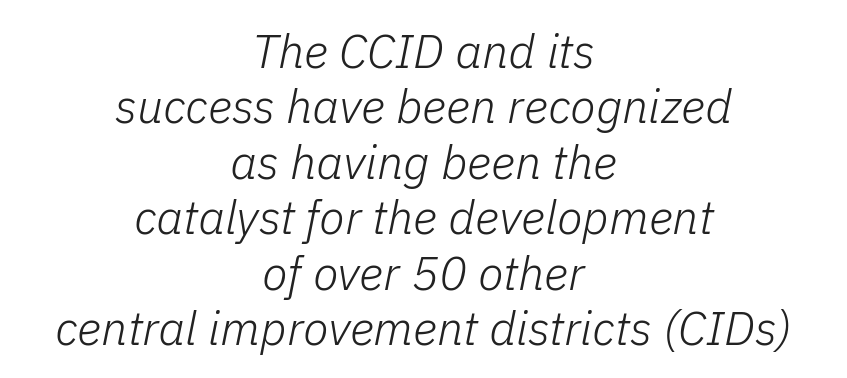
{"italic": "yes", "lean": "right", "slant_degrees": 11, "bold": "no", "weight": "light", "width": "normal", "stroke_contrast": "low", "x_height": "medium", "monospaced": "no", "underline": "no", "align": "center", "line_spacing_ratio": 1.18, "letter_spacing": "normal", "letter_spacing_em": 0.0, "glyph_px": 47}
